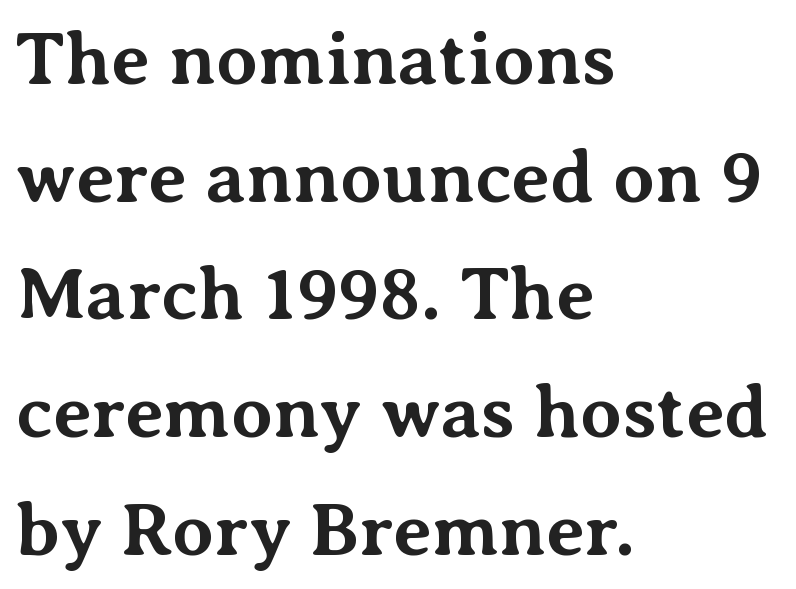
Students, note that the glyphs here touch the page at normal intervals. These words are printed bold, with thick strokes throughout. A student would call this left alignment; a typographer would say flush left, rag right. Posture: upright roman. Stroke terminals: seriffed. Quick note: interline space is typical.
